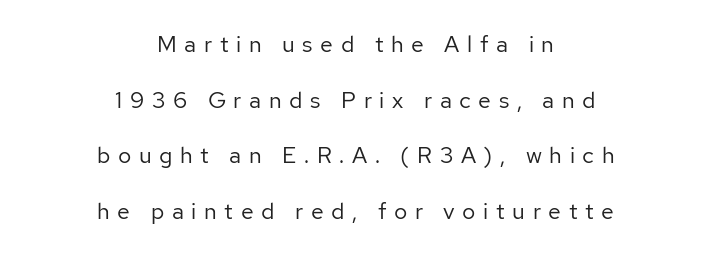
Heaviness? Minimal to ordinary, like unemphasized prose. Notice how the passage keeps no hard edge, just a central spine. You could fit nearly another row in the gap between these rows. You could only call the tracking loose — the letters float apart. The letters stand straight up with perfectly vertical stems.
